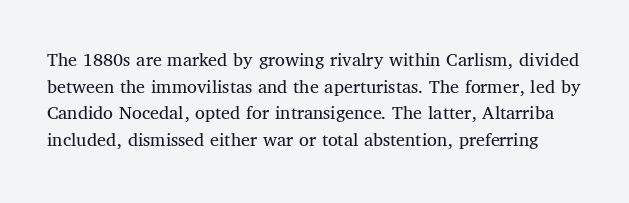
Q: Is the text bold? A: No.
Q: Is the text italic (slanted)? A: No, it is upright.
Q: Is the text underlined? A: No.
Q: Is the spacing between letters normal or unusually wide? A: Normal.
Q: Is the spacing between lines tight, normal or loose? A: Normal.
